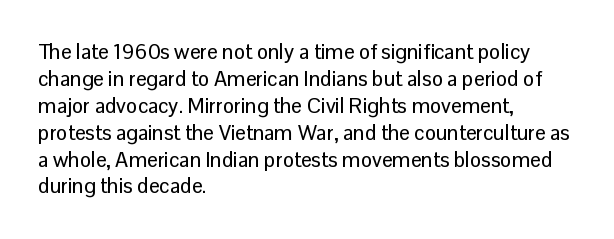
The image shows 21 px text type, upright; set left-aligned, normal line spacing (1.28x), normal letter spacing, not underlined.
